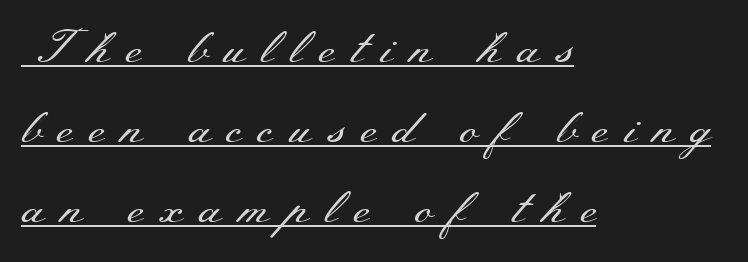
Q: Is the text bold? A: No.
Q: Is the text italic (slanted)? A: Yes.
Q: Is the typeface a serif or a sans-serif typeface? A: Serif.
Q: Is the text underlined? A: Yes.
Q: How is the paragraph aligned? A: Left-aligned.
Q: Is the spacing between letters normal or unusually wide? A: Unusually wide.
Q: Width (condensed, normal, or wide)? A: Wide.
Q: Stroke contrast? A: Medium.
Q: x-height? A: Small.
Q: Monospaced? A: No.
